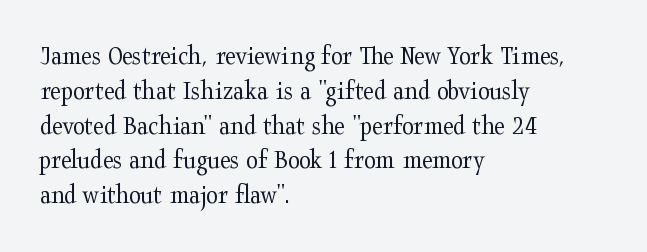
{"italic": "no", "bold": "no", "underline": "no", "align": "left", "line_spacing": "normal", "line_spacing_ratio": 1.29, "letter_spacing": "normal", "letter_spacing_em": 0.0, "glyph_px": 27}
